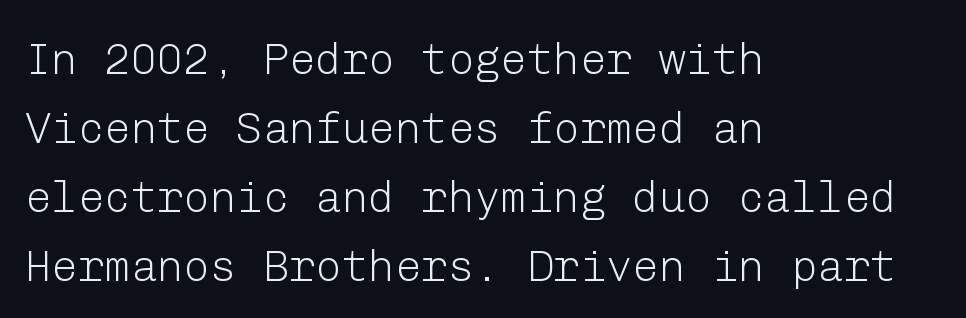
{"serif": "no", "italic": "no", "bold": "no", "weight": "light", "width": "normal", "stroke_contrast": "low", "x_height": "medium", "underline": "no", "align": "left", "line_spacing": "normal", "line_spacing_ratio": 1.57, "letter_spacing": "normal", "letter_spacing_em": 0.0, "glyph_px": 44}
